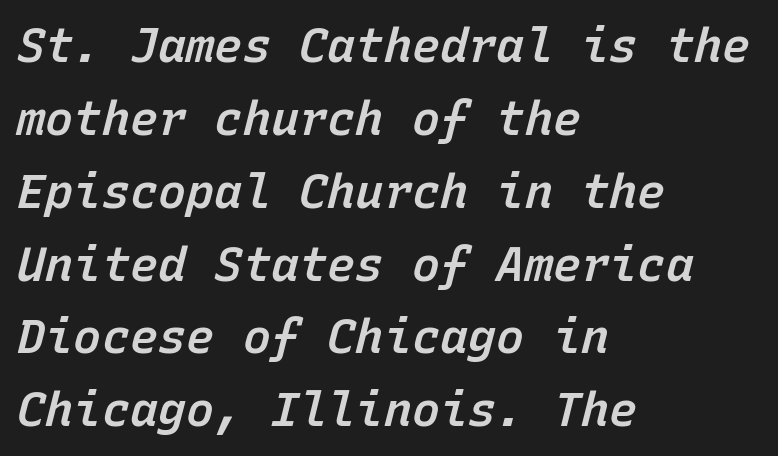
Spacing between characters is what you'd get straight out of the box. Spacing verdict: monospaced, one width for all characters. Nobody drew a line under any word here. The block of text has a typical density, with ordinary space between rows. Yep, that's italic — everything's leaning. Where is the straight margin? On the left.
